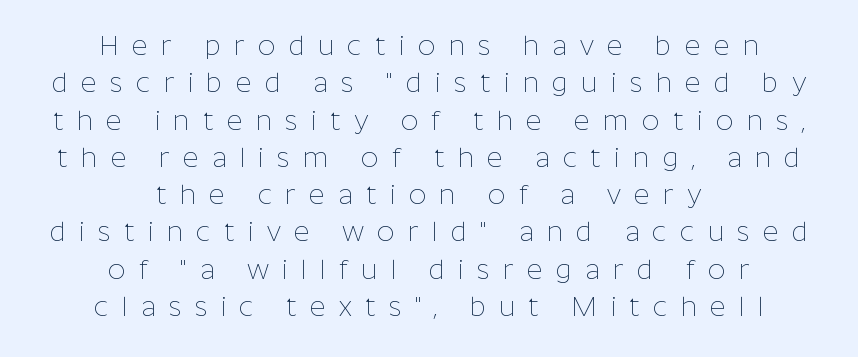
{"italic": "no", "bold": "no", "underline": "no", "align": "center", "line_spacing": "normal", "line_spacing_ratio": 1.38, "letter_spacing": "wide", "letter_spacing_em": 0.49, "glyph_px": 27}
